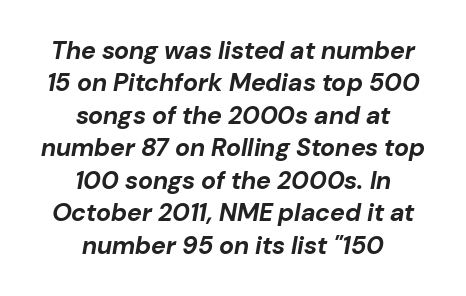
Q: Is the text bold? A: Yes.
Q: Is the text italic (slanted)? A: Yes, it leans right by about 10 degrees.
Q: Is the text underlined? A: No.
Q: How is the paragraph aligned? A: Centered.
Q: Is the spacing between letters normal or unusually wide? A: Normal.
Q: Is the spacing between lines tight, normal or loose? A: Normal.
